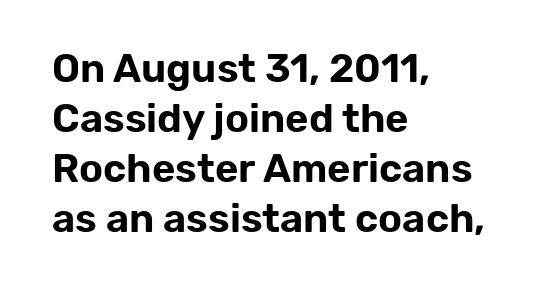
Q: Is the text italic (slanted)? A: No, it is upright.
Q: Is the typeface a serif or a sans-serif typeface? A: Sans-serif.
Q: Is the text underlined? A: No.
Q: How is the paragraph aligned? A: Left-aligned.
Q: Is the spacing between letters normal or unusually wide? A: Normal.
Q: Is the spacing between lines tight, normal or loose? A: Normal.
Q: Width (condensed, normal, or wide)? A: Normal.
Q: Stroke contrast? A: Low.
Q: x-height? A: Medium.
Q: Monospaced? A: No.
